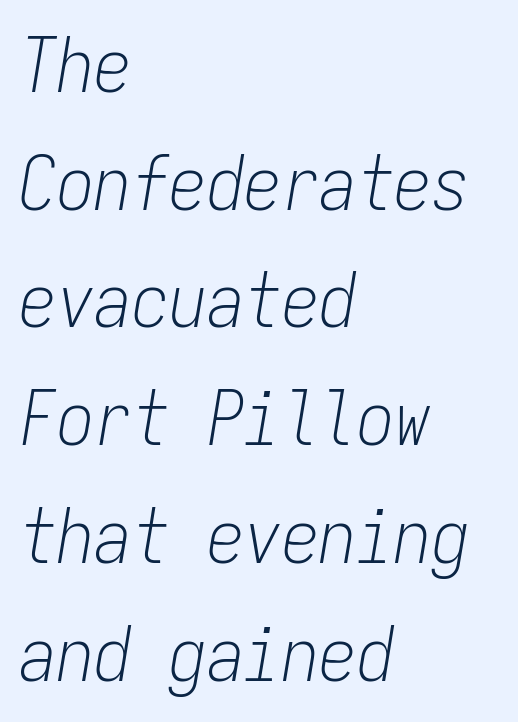
Q: Is the text bold? A: No.
Q: Is the text italic (slanted)? A: Yes, it leans right by about 9 degrees.
Q: Is the text underlined? A: No.
Q: How is the paragraph aligned? A: Left-aligned.
Q: Is the spacing between letters normal or unusually wide? A: Normal.
Q: Is the spacing between lines tight, normal or loose? A: Normal.
Q: Width (condensed, normal, or wide)? A: Condensed.
Q: Stroke contrast? A: Low.
Q: x-height? A: Medium.
Q: Monospaced? A: Yes.
